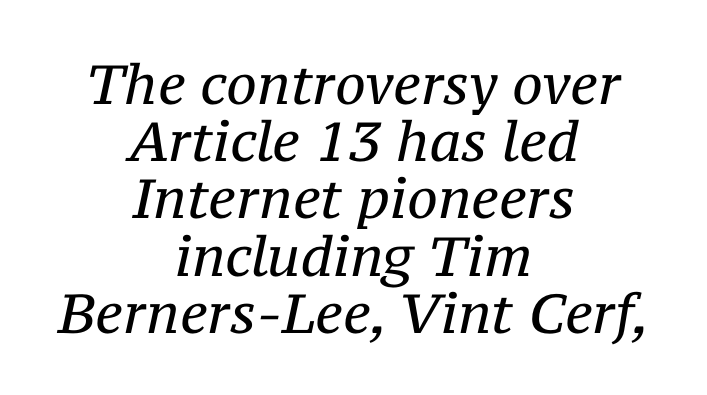
Unmarked baselines from the first word to the last. The paragraph has two soft edges and a firm central axis. Stems and bowls with no extra thickness — not bold. Here the designer chose a conventional face with non-uniform glyph widths. The vertical gap from one line to the next is small. Between one letter and the next there's only the usual sliver of space.
